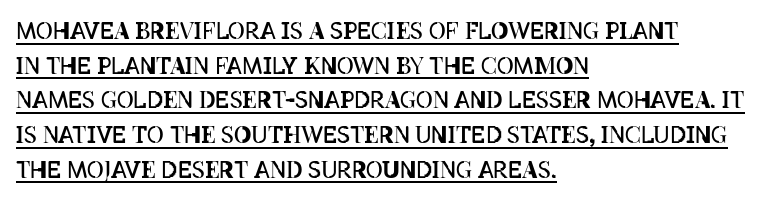
The horizontal fit of the characters is conventional and even. Horizontally, the lines are justified to the leading edge only. The block of text has a typical density, with ordinary space between rows. Does a line run under the words? Yes, clearly. This is not heavy type; no bold has been used. The letters stand upright; this is a roman face.
